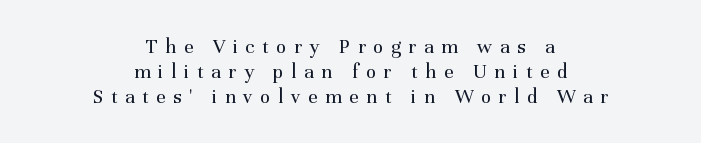
The image shows 21 px text type, upright; set centered, line spacing 1.18x, unusually wide letter spacing (+0.36 em), not underlined.
